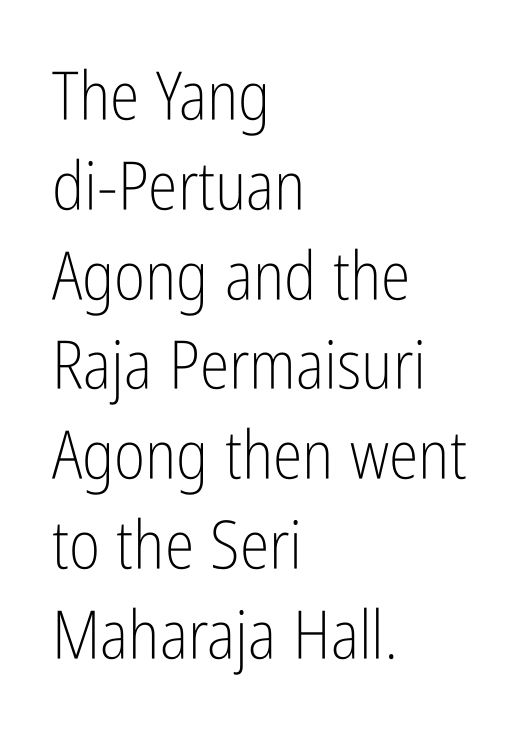
{"serif": "no", "italic": "no", "bold": "no", "weight": "light", "width": "condensed", "stroke_contrast": "low", "x_height": "medium", "monospaced": "no", "underline": "no", "align": "left", "line_spacing": "normal", "line_spacing_ratio": 1.34, "letter_spacing": "normal", "letter_spacing_em": 0.0, "glyph_px": 67}
